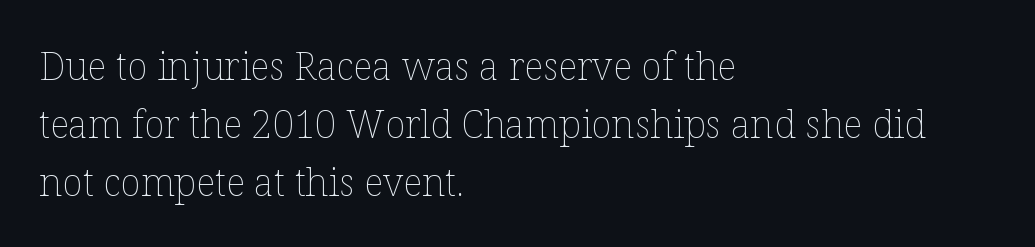
Q: Is the text bold? A: No.
Q: Is the text italic (slanted)? A: No, it is upright.
Q: Is the text underlined? A: No.
Q: How is the paragraph aligned? A: Left-aligned.
Q: Is the spacing between letters normal or unusually wide? A: Normal.
Q: Is the spacing between lines tight, normal or loose? A: Normal.
Q: Width (condensed, normal, or wide)? A: Normal.
Q: Stroke contrast? A: Low.
Q: x-height? A: Medium.
Q: Monospaced? A: No.
